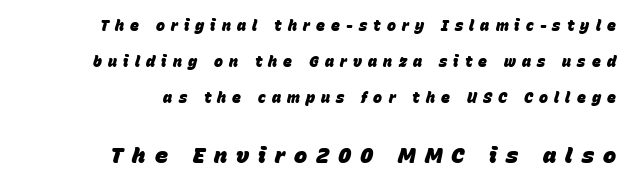
The image shows 22 px bold type, italic (leaning right); set right-aligned, loose line spacing (2.41x), unusually wide letter spacing (+0.41 em), not underlined; the second (bottom) block is 1.47x larger.
